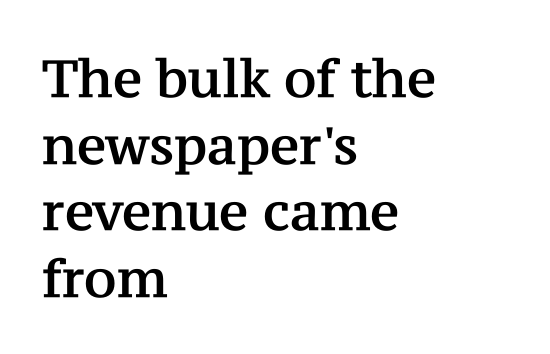
Descenders are the only things crossing below the line. The space between consecutive lines is moderate. If you drew a line through each stem, it would be perfectly vertical. A student would call this left alignment; a typographer would say flush left, rag right. Do the characters align in a grid? No, the font is proportional. Look at the bottom of the vertical strokes: they flare into serifs here.
